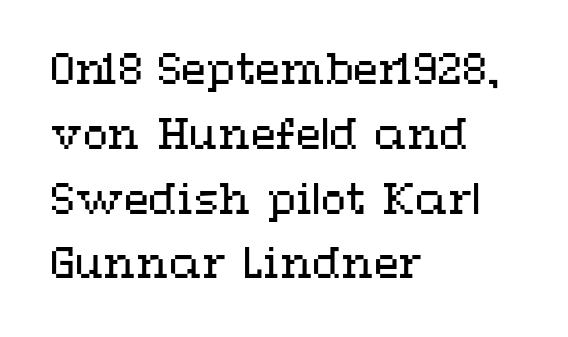
The image shows 41 px regular-weight, wide type, upright; set left-aligned, normal line spacing (1.58x), normal letter spacing, not underlined; medium stroke contrast and a medium x-height.
